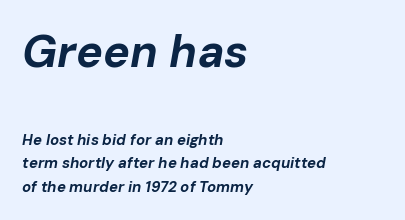
These lines are rendered in a variable-pitch font. Left-aligned paragraph, ragged on the right. Descender tails drop into unmarked territory. Posture: slanted.
